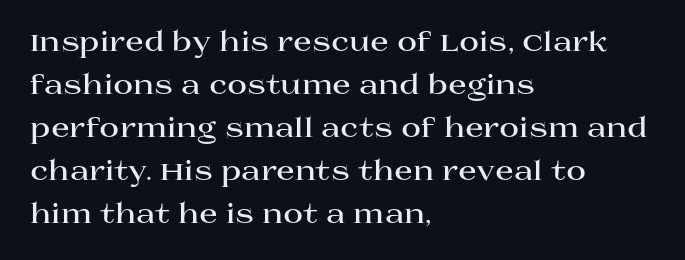
{"italic": "no", "bold": "yes", "underline": "no", "align": "left", "line_spacing": "normal", "line_spacing_ratio": 1.59, "letter_spacing": "normal", "letter_spacing_em": 0.0, "glyph_px": 27}
